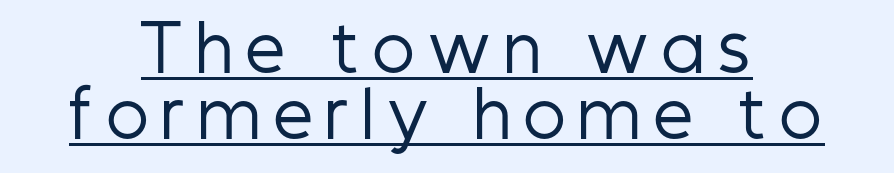
The image shows 63 px regular-weight, condensed sans-serif type, upright; set centered, tight line spacing (1.05x), unusually wide letter spacing (+0.21 em), underlined; low stroke contrast and a medium x-height.
